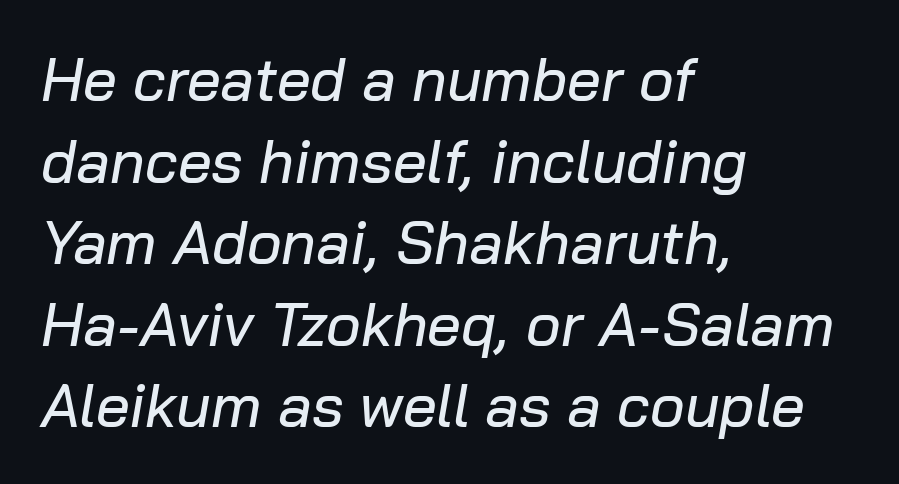
The image shows 60 px text type, italic (leaning right); set left-aligned, normal line spacing (1.36x), normal letter spacing, not underlined; low stroke contrast and a medium x-height.
